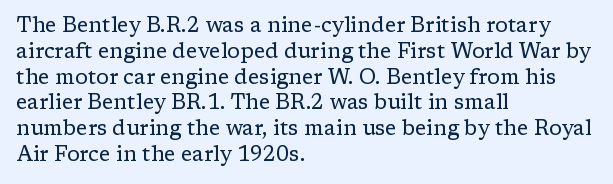
The image shows 21 px text type, upright; set left-aligned, line spacing 1.23x, normal letter spacing, not underlined.
